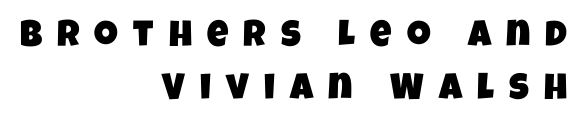
{"serif": "no", "width": "condensed", "stroke_contrast": "low", "x_height": "large", "monospaced": "no", "underline": "no", "align": "right", "line_spacing": "normal", "line_spacing_ratio": 1.44, "letter_spacing": "wide", "letter_spacing_em": 0.41, "glyph_px": 37}
